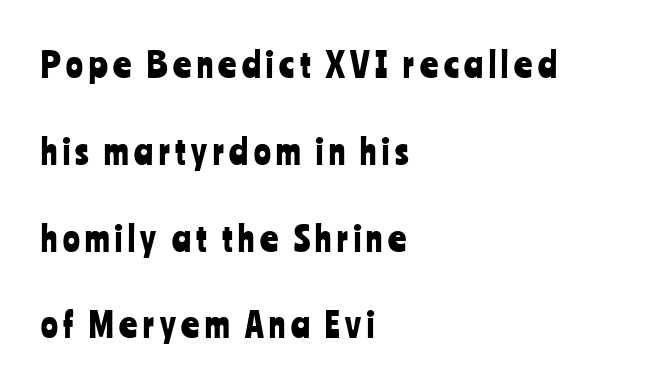
{"serif": "no", "italic": "no", "width": "condensed", "stroke_contrast": "low", "x_height": "medium", "monospaced": "no", "underline": "no", "align": "left", "line_spacing": "loose", "line_spacing_ratio": 2.48, "glyph_px": 35}
